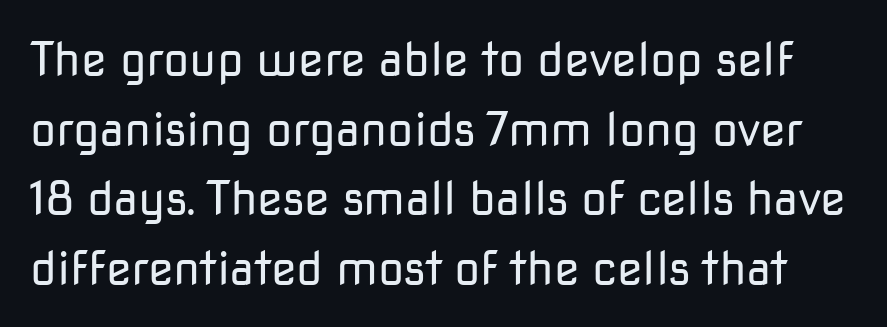
{"serif": "no", "italic": "no", "bold": "no", "weight": "regular", "width": "normal", "stroke_contrast": "low", "x_height": "medium", "monospaced": "no", "underline": "no", "line_spacing": "normal", "line_spacing_ratio": 1.48, "letter_spacing": "normal", "letter_spacing_em": 0.0, "glyph_px": 47}
